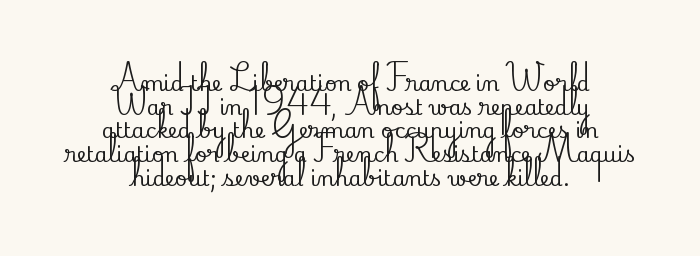
Q: Is the text italic (slanted)? A: No, it is upright.
Q: Is the text underlined? A: No.
Q: How is the paragraph aligned? A: Centered.
Q: Is the spacing between letters normal or unusually wide? A: Normal.
Q: Is the spacing between lines tight, normal or loose? A: Tight.
